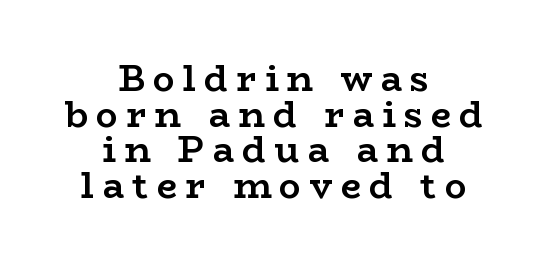
Honestly, there is no underline to notice here at all. Stroke terminals: seriffed. Heft: maximum for text — a bold. Caption: expanded tracking, letters set apart. Spacing verdict: proportional, widths tailored to each character. The block of text is dense from top to bottom, with scant space between rows.
